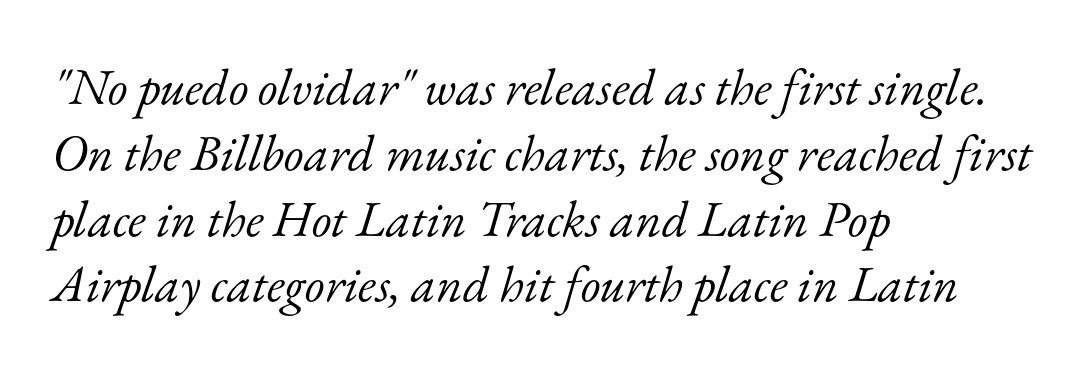
You can tell from the footed stems that serif type was used. This rendering uses left alignment, leaving the right contour irregular. Nothing heavy about these letters — not bold at all. Character widths vary here, with narrow letters taking less room than wide ones.
